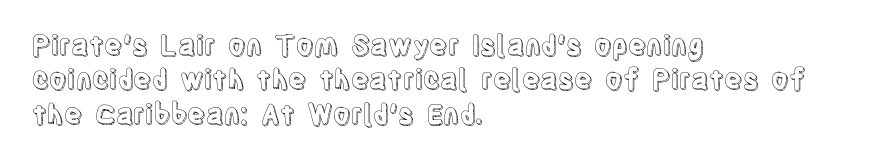
{"italic": "no", "underline": "no", "align": "left", "line_spacing": "normal", "line_spacing_ratio": 1.27, "letter_spacing": "normal", "letter_spacing_em": 0.0, "glyph_px": 27}
